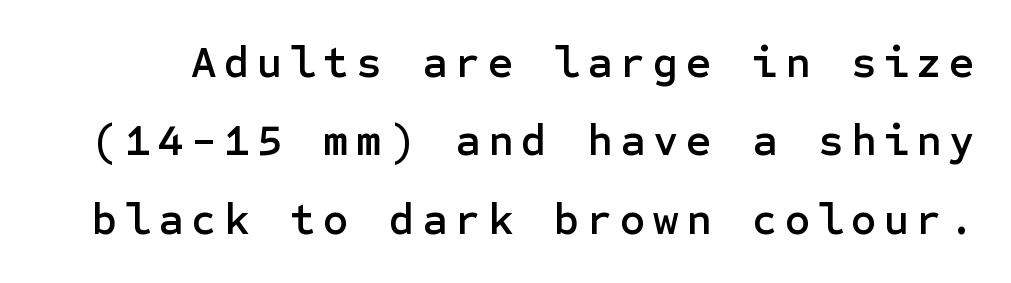
The image shows 44 px sans-serif type, upright; set line spacing 1.78x, not underlined; low stroke contrast and a medium x-height.
